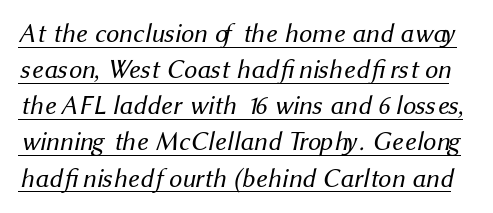
Reading down the column, the eye jumps a familiar distance to each next line. Honestly, the underline is the first thing you notice here. Think standard paragraph weight, or any step lighter than that. The horizontal fit of the characters is conventional and even.
